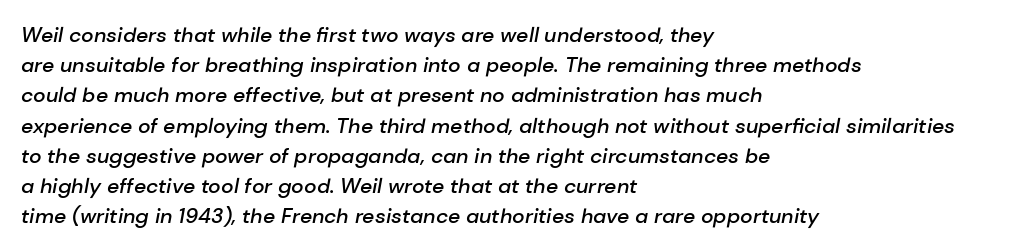
Is there much room between lines? A standard amount, neither cramped nor airy. Style check: oblique. The sample has been set in demibold, a notch under bold. The space directly below the letters is spotless.
